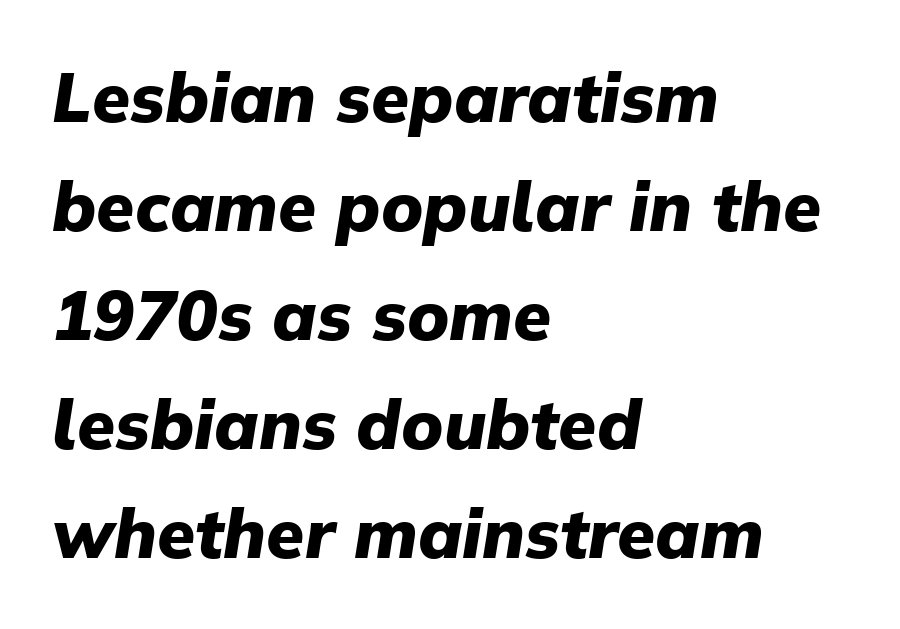
Q: Is the text bold? A: Yes.
Q: Is the text italic (slanted)? A: Yes, it leans right by about 9 degrees.
Q: Is the text underlined? A: No.
Q: How is the paragraph aligned? A: Left-aligned.
Q: Is the spacing between letters normal or unusually wide? A: Normal.
Q: Is the spacing between lines tight, normal or loose? A: Normal.
Q: Width (condensed, normal, or wide)? A: Normal.
Q: Stroke contrast? A: Low.
Q: x-height? A: Medium.
Q: Monospaced? A: No.
